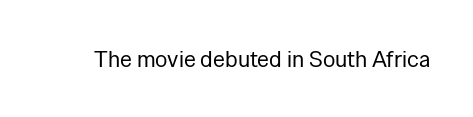
The image shows 23 px text type, upright; set normal letter spacing, not underlined.
